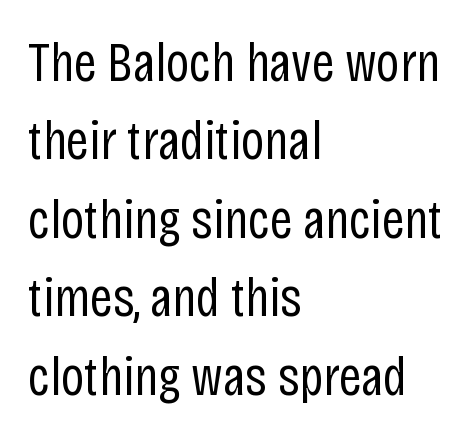
Q: Is the text bold? A: No.
Q: Is the text italic (slanted)? A: No, it is upright.
Q: Is the typeface a serif or a sans-serif typeface? A: Sans-serif.
Q: Is the text underlined? A: No.
Q: How is the paragraph aligned? A: Left-aligned.
Q: Is the spacing between letters normal or unusually wide? A: Normal.
Q: Is the spacing between lines tight, normal or loose? A: Normal.
Q: Width (condensed, normal, or wide)? A: Condensed.
Q: Stroke contrast? A: Low.
Q: x-height? A: Large.
Q: Monospaced? A: No.
